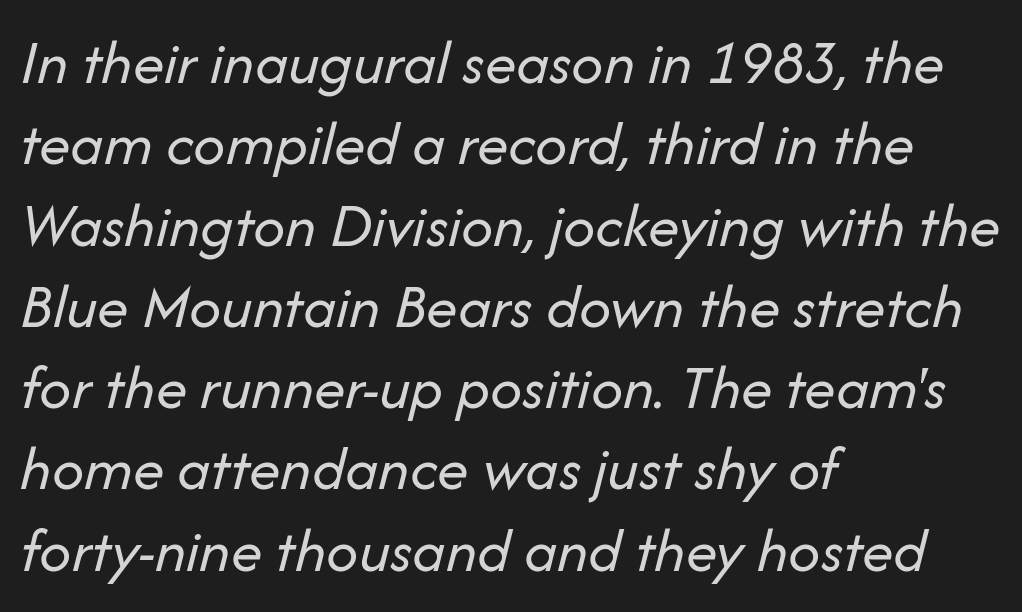
Q: Is the text bold? A: No.
Q: Is the text italic (slanted)? A: Yes, it leans right by about 14 degrees.
Q: Is the text underlined? A: No.
Q: How is the paragraph aligned? A: Left-aligned.
Q: Is the spacing between letters normal or unusually wide? A: Normal.
Q: Is the spacing between lines tight, normal or loose? A: Normal.
Q: Width (condensed, normal, or wide)? A: Normal.
Q: Stroke contrast? A: Low.
Q: x-height? A: Medium.
Q: Monospaced? A: No.
